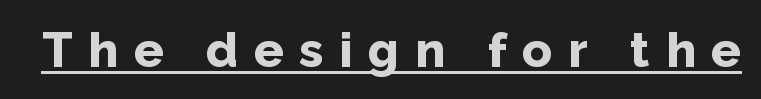
The image shows 49 px bold sans-serif type, upright; set unusually wide letter spacing (+0.32 em), underlined; low stroke contrast and a medium x-height.
